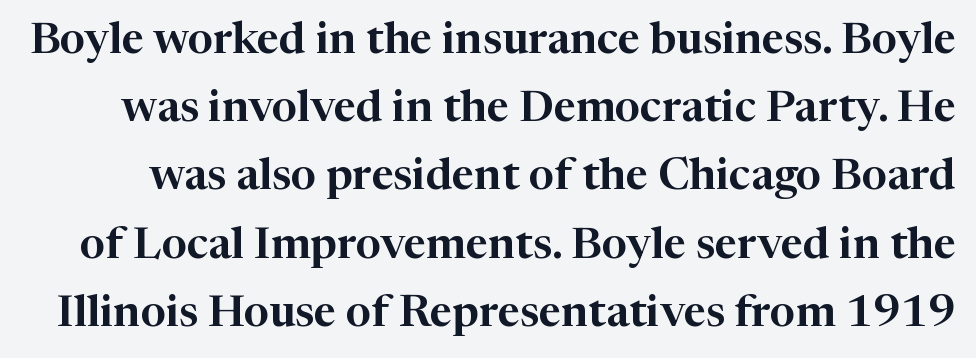
{"serif": "yes", "italic": "no", "width": "normal", "stroke_contrast": "high", "x_height": "medium", "monospaced": "no", "underline": "no", "line_spacing": "normal", "line_spacing_ratio": 1.55, "letter_spacing": "normal", "letter_spacing_em": 0.0, "glyph_px": 44}
